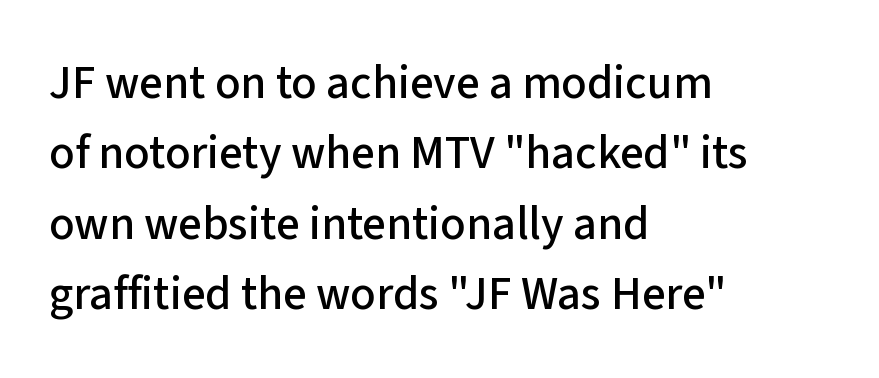
The glyphs in this specimen are sans serif. This sample has the flowing, uneven cadence of proportional lettering. Unmarked baselines from the first word to the last. A typesetter would call this leading conventional body-copy spacing. The text block is weighted toward the left margin, trailing off unevenly rightward.
